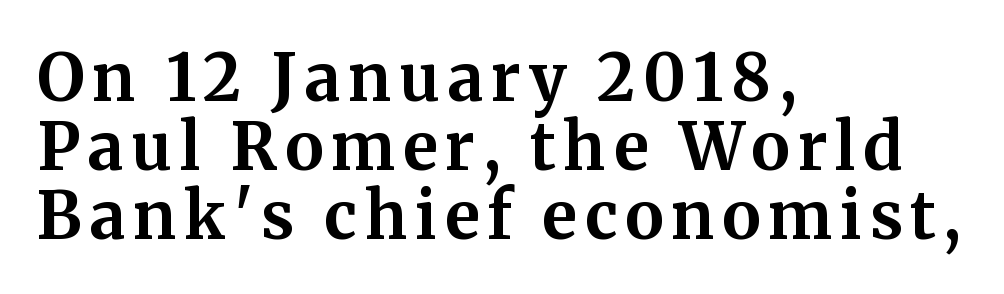
Q: Is the text bold? A: Yes.
Q: Is the text italic (slanted)? A: No, it is upright.
Q: Is the typeface a serif or a sans-serif typeface? A: Serif.
Q: Is the text underlined? A: No.
Q: How is the paragraph aligned? A: Left-aligned.
Q: Is the spacing between lines tight, normal or loose? A: Tight.
Q: Width (condensed, normal, or wide)? A: Normal.
Q: Stroke contrast? A: Medium.
Q: x-height? A: Medium.
Q: Monospaced? A: No.
